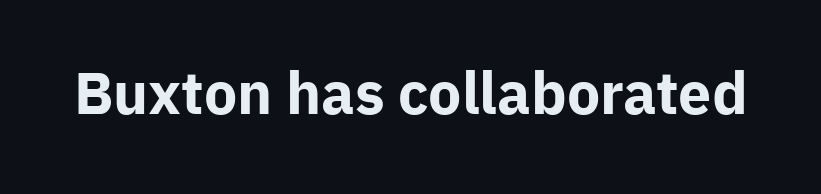
The image shows 59 px bold sans-serif type, upright; set normal letter spacing, not underlined; low stroke contrast and a medium x-height.
